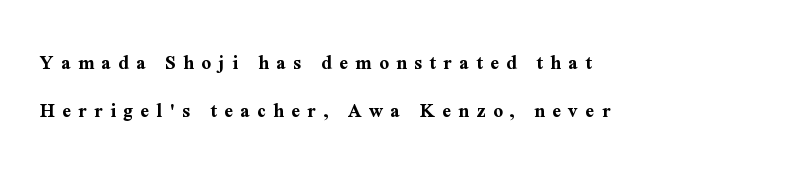
Q: Is the text bold? A: Yes.
Q: Is the text italic (slanted)? A: No, it is upright.
Q: Is the text underlined? A: No.
Q: How is the paragraph aligned? A: Left-aligned.
Q: Is the spacing between letters normal or unusually wide? A: Unusually wide.
Q: Is the spacing between lines tight, normal or loose? A: Loose.
